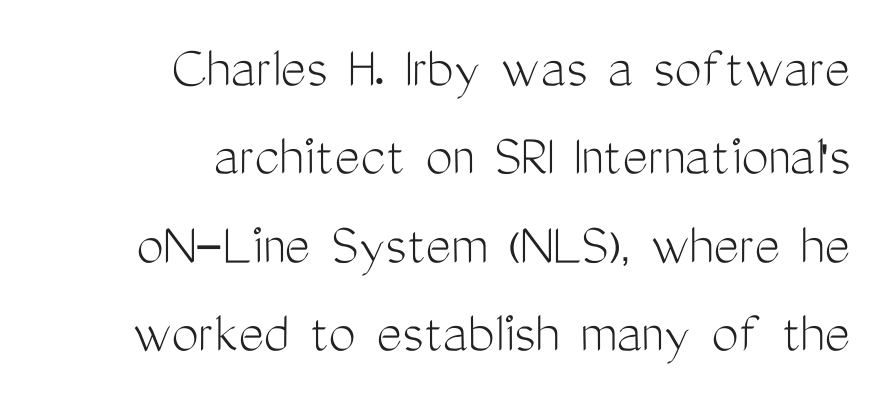
{"serif": "no", "italic": "no", "bold": "no", "weight": "light", "width": "condensed", "stroke_contrast": "medium", "x_height": "medium", "monospaced": "no", "underline": "no", "align": "right", "line_spacing": "normal", "line_spacing_ratio": 1.45, "letter_spacing": "normal", "letter_spacing_em": 0.0, "glyph_px": 61}
